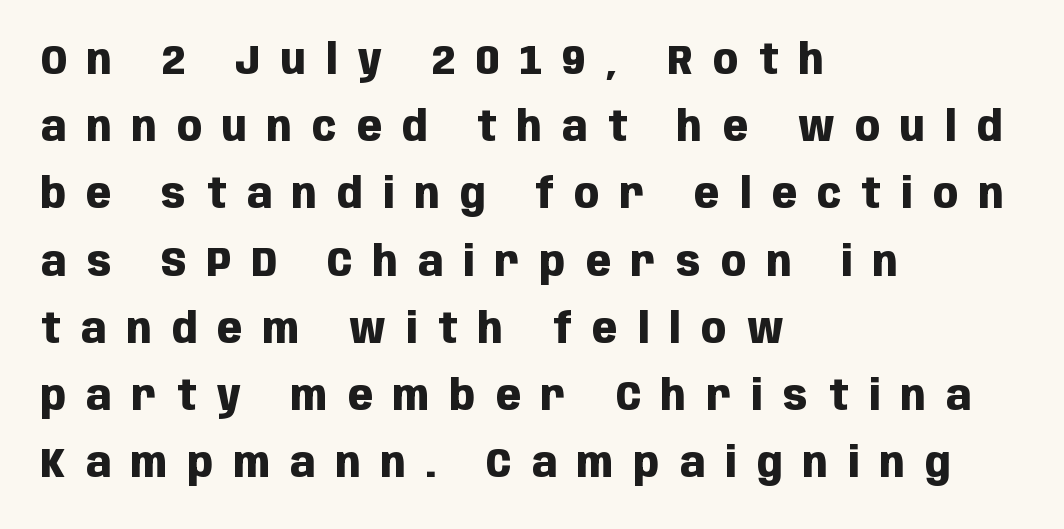
Every letter is thick-stroked: bold, no question. Has an underline been added? It has not. These lines have a slow, spaced-out rhythm from letter to letter. The designer left line spacing at the default. These lines are set flush left with a ragged right edge.
